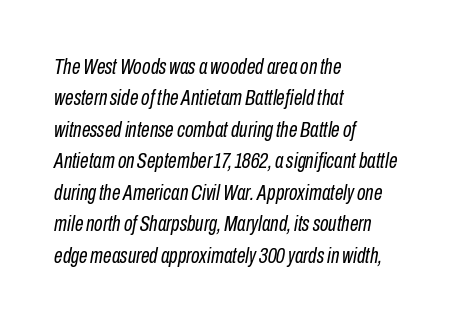
Q: Is the text bold? A: No.
Q: Is the text italic (slanted)? A: Yes, it leans right by about 10 degrees.
Q: Is the text underlined? A: No.
Q: How is the paragraph aligned? A: Left-aligned.
Q: Is the spacing between letters normal or unusually wide? A: Normal.
Q: Is the spacing between lines tight, normal or loose? A: Normal.
